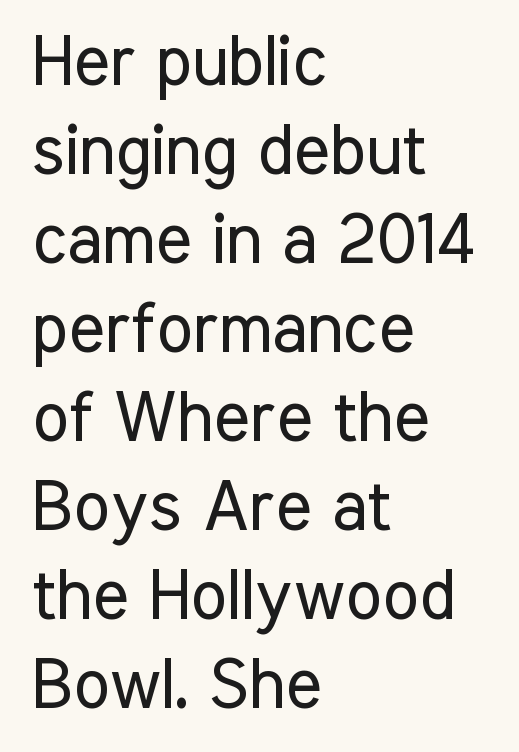
This is sans-serif lettering, the kind often seen on screens and signage. Students, observe: this is what conventionally led text looks like. Nobody drew a line under any word here. Is the letter spacing exaggerated? No — it looks like the ordinary default. These lines stack with their left ends in a neat column.
